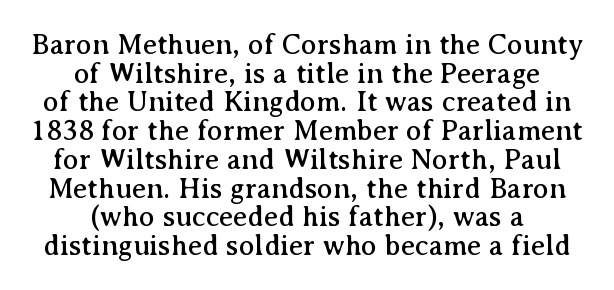
The image shows 29 px serif type, upright; set centered, tight line spacing (0.99x), normal letter spacing, not underlined; medium stroke contrast and a medium x-height.
